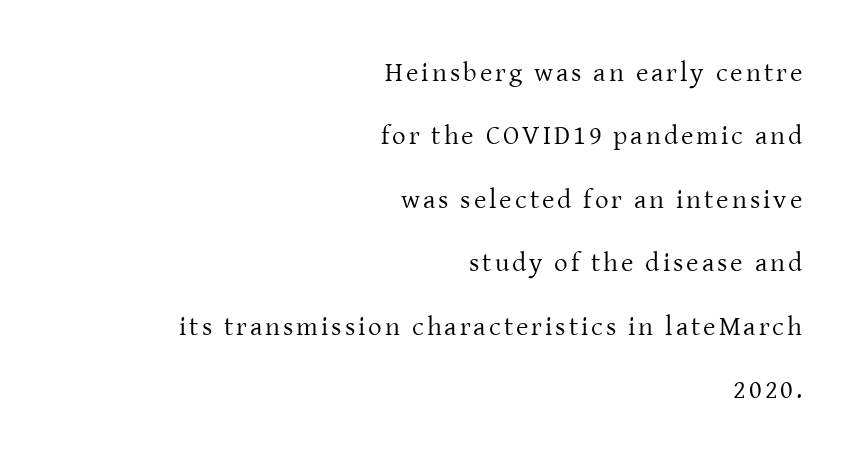
The image shows 27 px text type, upright; set right-aligned, loose line spacing (2.35x), not underlined.
